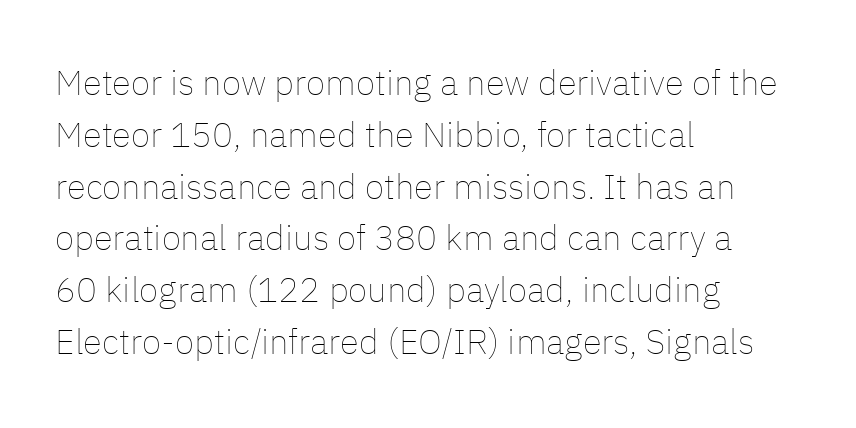
Q: Is the text bold? A: No.
Q: Is the text italic (slanted)? A: No, it is upright.
Q: Is the text underlined? A: No.
Q: How is the paragraph aligned? A: Left-aligned.
Q: Is the spacing between letters normal or unusually wide? A: Normal.
Q: Is the spacing between lines tight, normal or loose? A: Normal.
Q: Width (condensed, normal, or wide)? A: Normal.
Q: Stroke contrast? A: Low.
Q: x-height? A: Medium.
Q: Monospaced? A: No.
